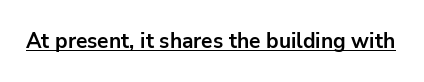
{"italic": "no", "bold": "yes", "underline": "yes", "letter_spacing": "normal", "letter_spacing_em": 0.0, "glyph_px": 21}
